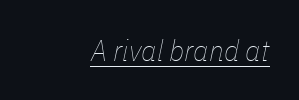
Where is the straight margin? On the right. The rendering uses natural spacing where letterforms have individual widths. Tall strokes in this sample are angled rather than plumb. The typesetting does not lean heavy: it is not bold. The passage shown is underscored from start to finish. The horizontal fit of the characters is conventional and even.
